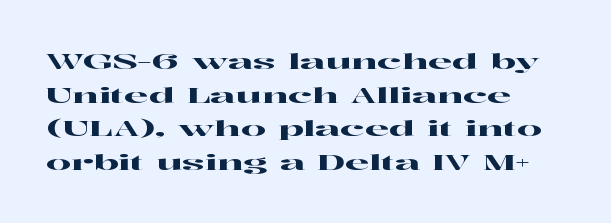
The image shows 22 px text type, upright; set left-aligned, normal line spacing (1.53x), normal letter spacing, not underlined.
